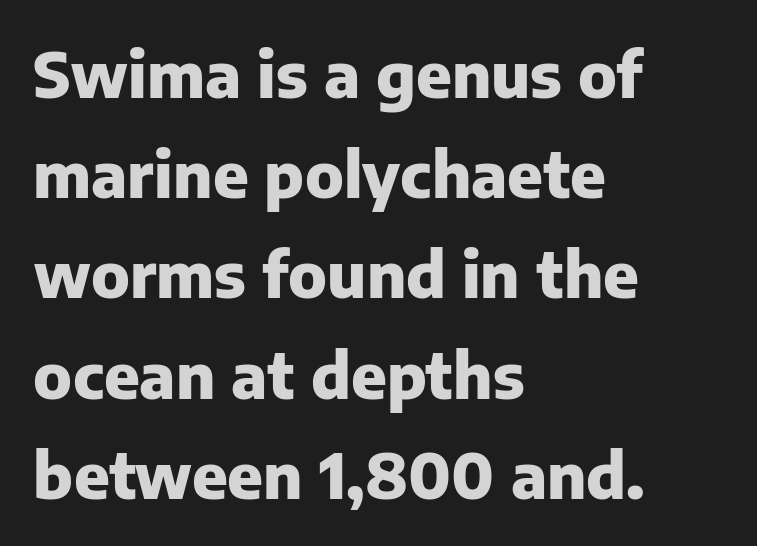
Notice how the passage keeps a crisp vertical edge on the left only. Just letters on the line, the space beneath them empty. The designer went with a sans here, leaving each stem footless. Regular leading.
